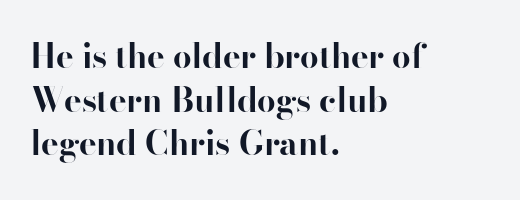
The image shows 33 px bold sans-serif type, upright; set left-aligned, normal line spacing (1.32x), normal letter spacing, not underlined; high stroke contrast and a small x-height.
